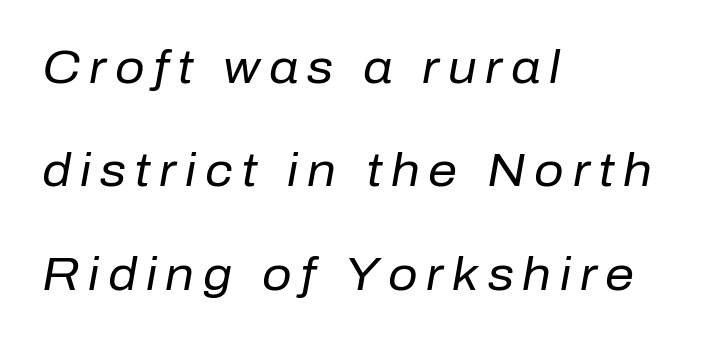
The image shows 46 px regular-weight type, italic (leaning right); set left-aligned, loose line spacing (2.25x), not underlined; low stroke contrast and a medium x-height.
